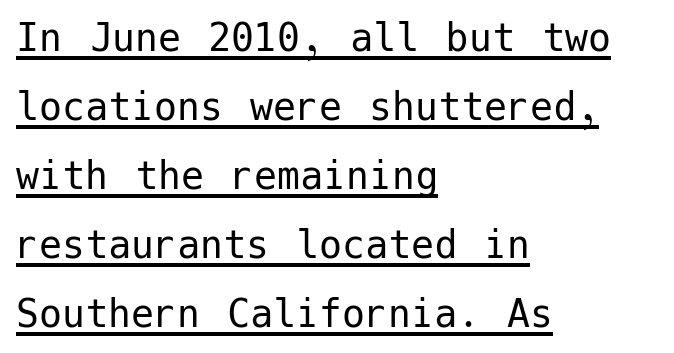
{"serif": "no", "italic": "no", "bold": "no", "weight": "regular", "width": "normal", "stroke_contrast": "low", "x_height": "medium", "underline": "yes", "align": "left", "line_spacing": "normal", "line_spacing_ratio": 1.5, "letter_spacing": "normal", "letter_spacing_em": 0.0, "glyph_px": 46}
